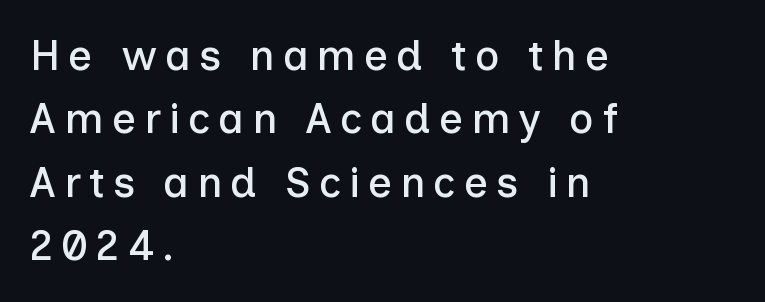
Whoever set this chose a conventional vertical rhythm. The space beneath each line is pristine and unruled. The passage shown is typeset with a sans-serif family. The compositor pushed each line to the left boundary. Is there any slant? The stems are plumb.
